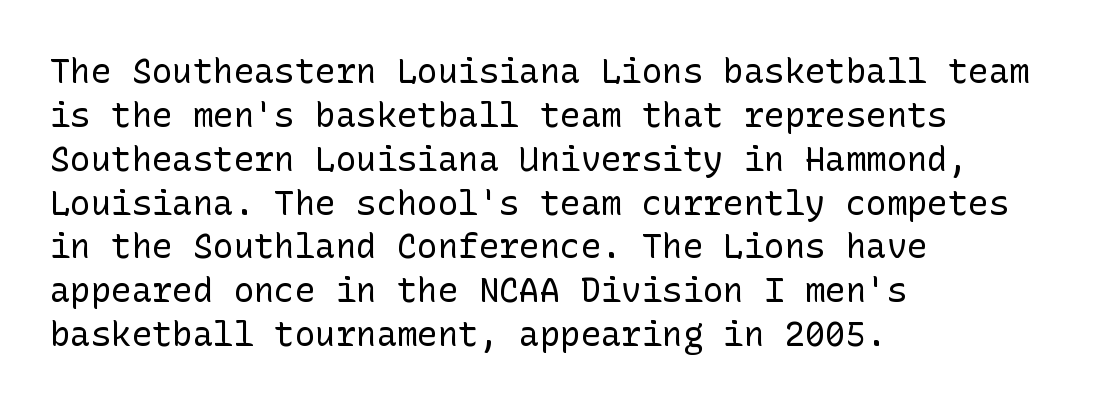
The ragged edge is on the right, which tells us the setting is flush left. Letters rest on an invisible, unmarked baseline. Short note: letters normally spaced. Does the type have serifs? No, each stem ends abruptly.
